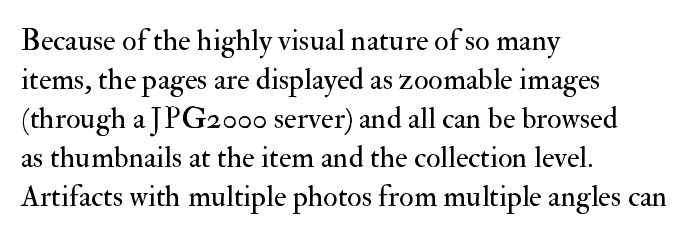
Rendered with straight, roman letterforms. A normal amount of white space separates one row of letters from the next. Is the block centered? No — it sits flush against the left margin. Honestly, the letter spacing is just normal — you wouldn't notice it. The passage shown is not bold in any degree.
